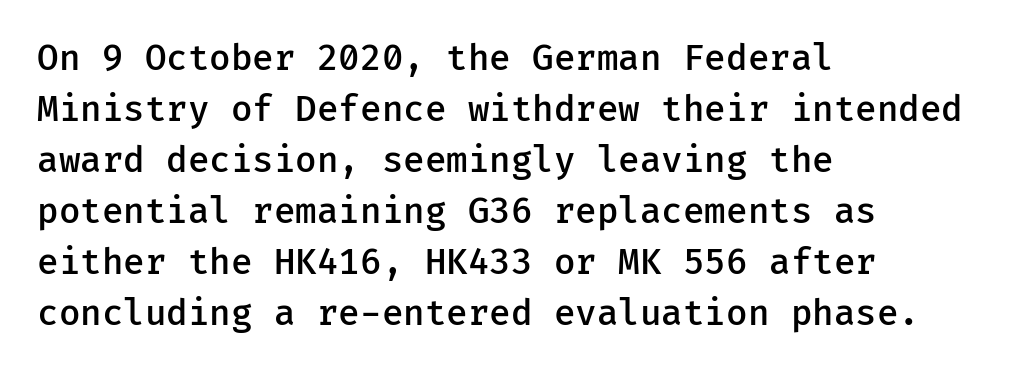
Q: Is the text bold? A: Semi-bold.
Q: Is the text italic (slanted)? A: No, it is upright.
Q: Is the typeface a serif or a sans-serif typeface? A: Sans-serif.
Q: Is the text underlined? A: No.
Q: How is the paragraph aligned? A: Left-aligned.
Q: Is the spacing between letters normal or unusually wide? A: Normal.
Q: Is the spacing between lines tight, normal or loose? A: Normal.
Q: Width (condensed, normal, or wide)? A: Normal.
Q: Stroke contrast? A: Low.
Q: x-height? A: Medium.
